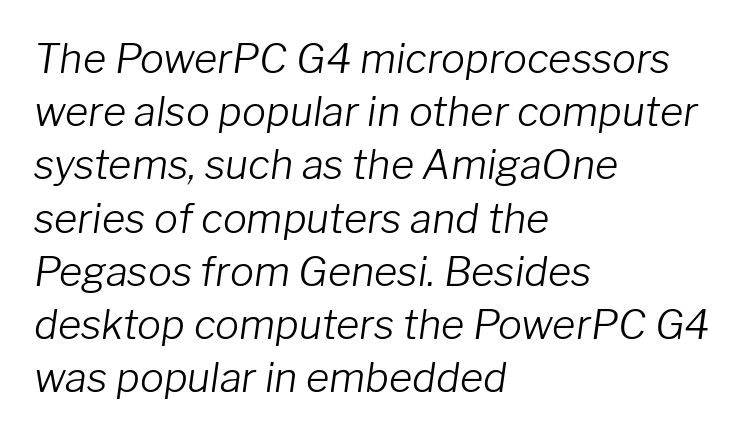
Q: Is the text bold? A: No.
Q: Is the text italic (slanted)? A: Yes, it leans right by about 8 degrees.
Q: Is the text underlined? A: No.
Q: How is the paragraph aligned? A: Left-aligned.
Q: Is the spacing between letters normal or unusually wide? A: Normal.
Q: Is the spacing between lines tight, normal or loose? A: Normal.
Q: Width (condensed, normal, or wide)? A: Normal.
Q: Stroke contrast? A: Low.
Q: x-height? A: Medium.
Q: Monospaced? A: No.
